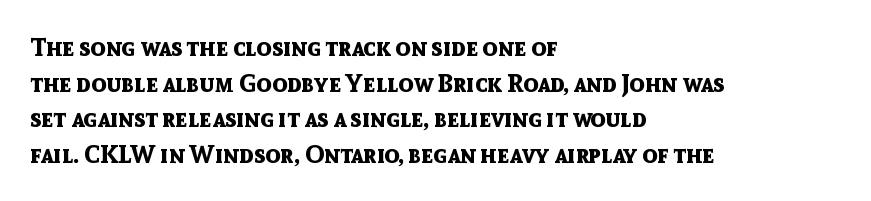
This rendering leaves character spacing at its baseline value. Any mark beneath the type? The region is blank. This is roman type, the default non-slanted kind. Pretty heavy lettering here — definitely bold. Notice how descenders clear the ascenders below comfortably — that's standard leading. All the whitespace from short lines collects on the right.
